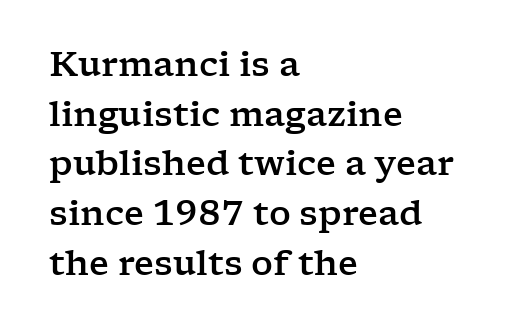
Line beginnings align vertically; line endings do not. The foot of each line stays bare and open. The line texture is even and compact thanks to regular tracking. Note the varied advance widths — an 'i' is clearly narrower than an 'm'. This block has exactly the height ordinary leading produces. Serif or sans? Serif — the stroke terminals have little feet.
